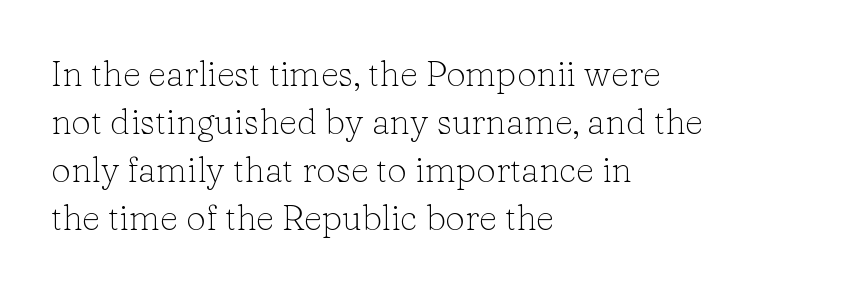
Q: Is the text bold? A: No.
Q: Is the text italic (slanted)? A: No, it is upright.
Q: Is the typeface a serif or a sans-serif typeface? A: Serif.
Q: Is the text underlined? A: No.
Q: How is the paragraph aligned? A: Left-aligned.
Q: Is the spacing between letters normal or unusually wide? A: Normal.
Q: Is the spacing between lines tight, normal or loose? A: Normal.
Q: Width (condensed, normal, or wide)? A: Normal.
Q: Stroke contrast? A: Low.
Q: x-height? A: Medium.
Q: Monospaced? A: No.
